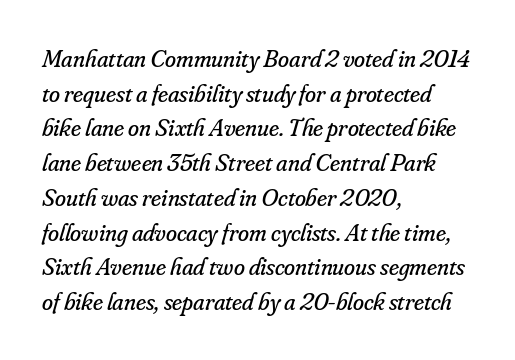
Between one letter and the next there's only the usual sliver of space. Stroke thickness stays within the range of a standard reading face or lighter. The baseline area is clear. In terms of leading, this rendering sits right in the middle. The rendering anchors every line to the left-hand side.
